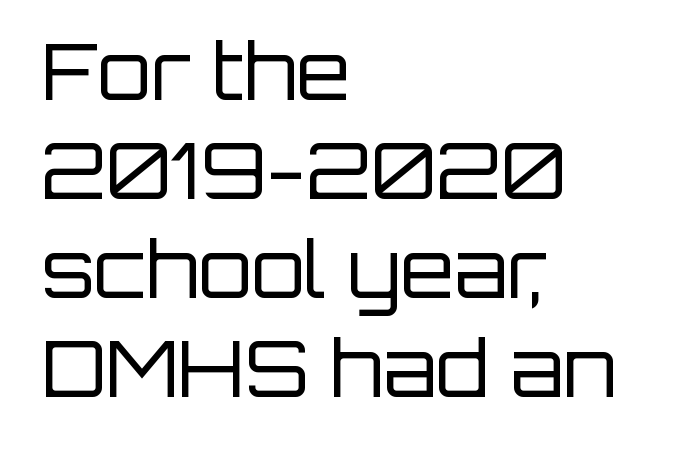
Typeset ragged right — the left edge is the straight one. These lines were composed using upright roman letters. The line texture is even and compact thanks to regular tracking. The face used here is proportionally spaced, like ordinary book or web type.
